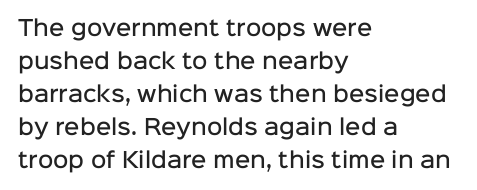
The image shows 21 px text type, upright; set left-aligned, normal line spacing (1.57x), normal letter spacing, not underlined.
